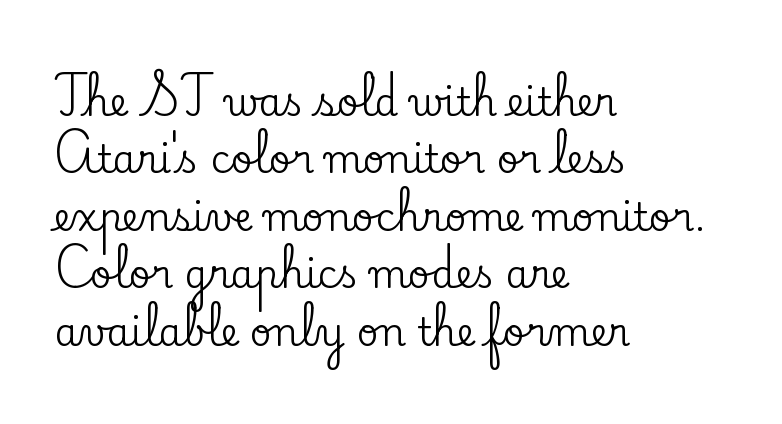
The image shows 38 px serif type, upright; set left-aligned, normal line spacing (1.51x), normal letter spacing, not underlined; low stroke contrast and a small x-height.
